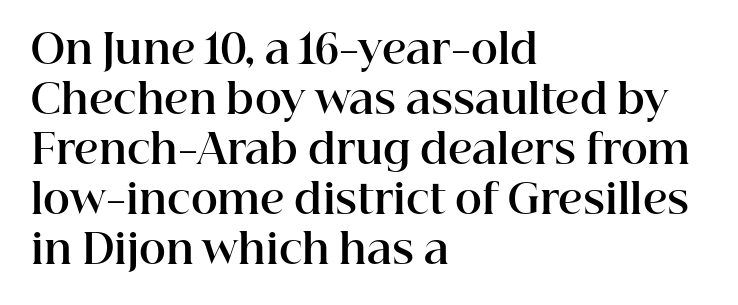
The image shows 41 px bold serif type, upright; set left-aligned, line spacing 1.22x, normal letter spacing, not underlined; high stroke contrast and a medium x-height.
